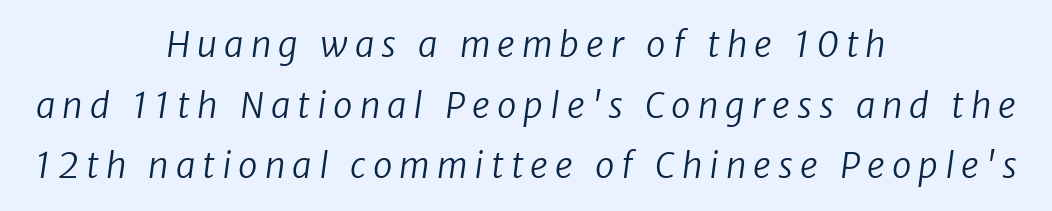
Q: Is the text bold? A: No.
Q: Is the typeface a serif or a sans-serif typeface? A: Sans-serif.
Q: Is the text underlined? A: No.
Q: How is the paragraph aligned? A: Centered.
Q: Is the spacing between letters normal or unusually wide? A: Unusually wide.
Q: Width (condensed, normal, or wide)? A: Normal.
Q: Stroke contrast? A: Low.
Q: x-height? A: Medium.
Q: Monospaced? A: No.
